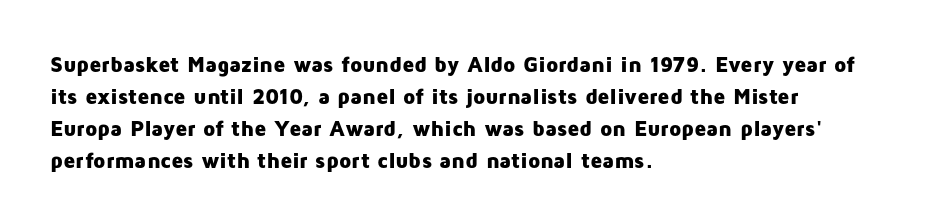
{"italic": "no", "bold": "yes", "underline": "no", "align": "left", "line_spacing": "normal", "line_spacing_ratio": 1.45, "letter_spacing": "normal", "letter_spacing_em": 0.0, "glyph_px": 22}
